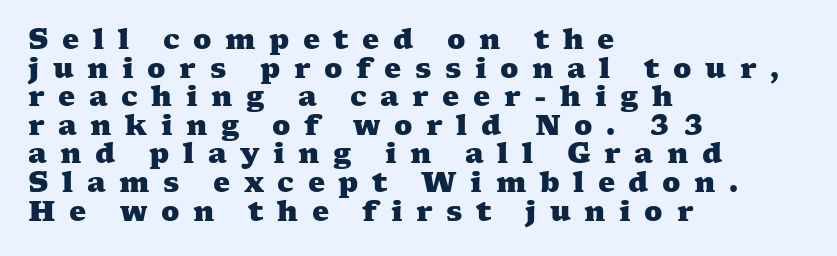
{"bold": "yes", "underline": "no", "align": "left", "line_spacing": "tight", "line_spacing_ratio": 1.06, "letter_spacing": "wide", "letter_spacing_em": 0.5, "glyph_px": 27}
